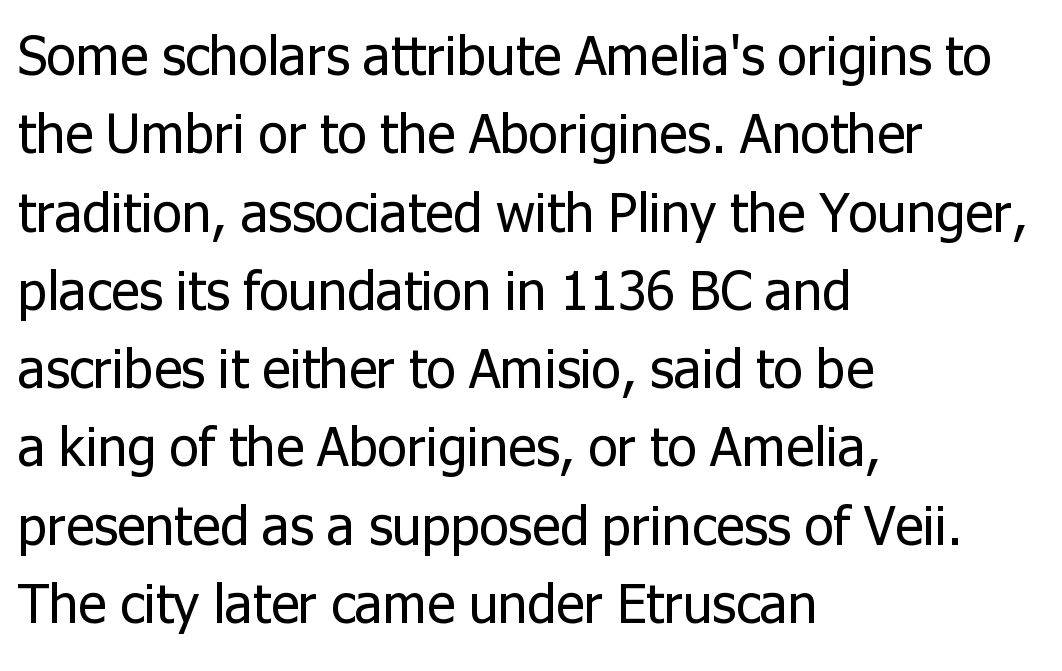
{"serif": "no", "italic": "no", "bold": "no", "weight": "regular", "width": "normal", "stroke_contrast": "low", "x_height": "medium", "monospaced": "no", "underline": "no", "align": "left", "line_spacing": "normal", "line_spacing_ratio": 1.45, "letter_spacing": "normal", "letter_spacing_em": 0.0, "glyph_px": 54}
